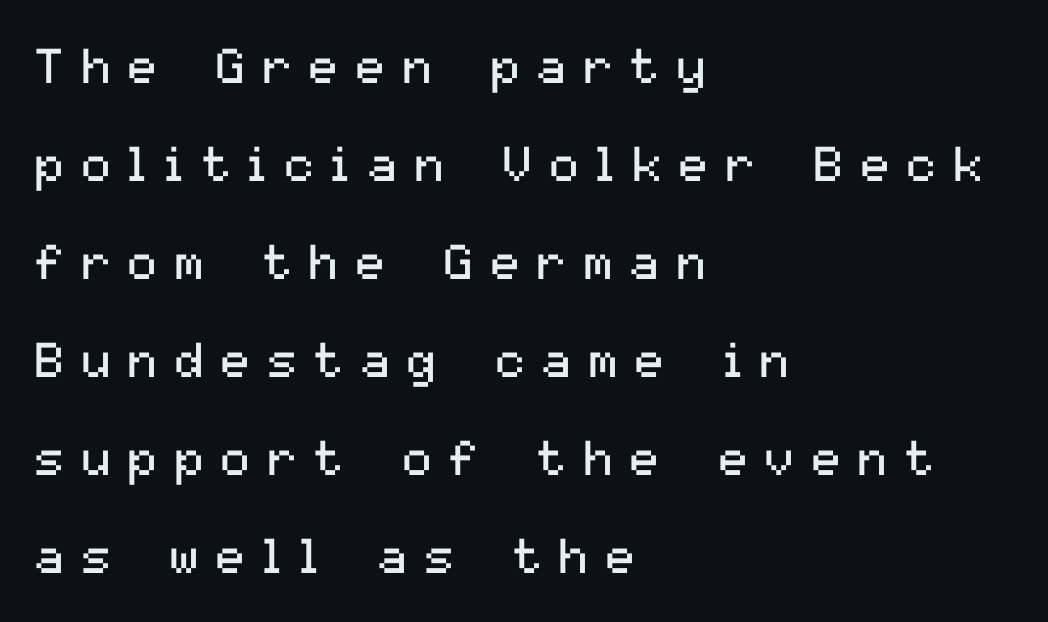
The image shows 49 px regular-weight sans-serif type, upright; set left-aligned, loose line spacing (2.0x), unusually wide letter spacing (+0.35 em), not underlined; medium stroke contrast and a medium x-height.
